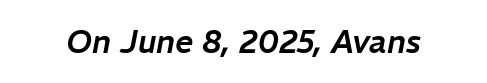
There is no visible air inserted between adjacent glyphs. These lines were composed using italics. Each letter keeps its own natural width here, so spacing adapts to shape. Letters rest on an invisible, unmarked baseline.
